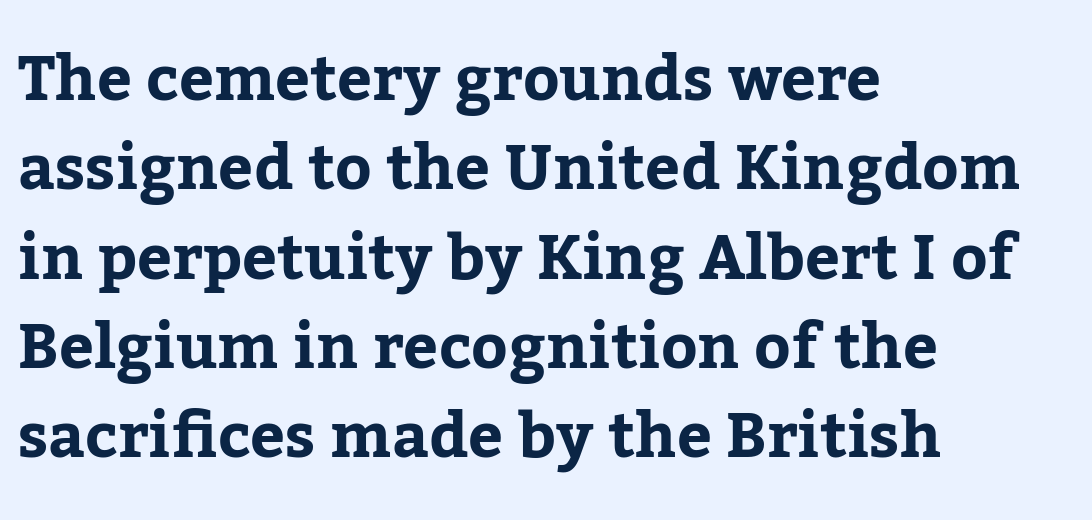
Q: Is the text bold? A: Yes.
Q: Is the text italic (slanted)? A: No, it is upright.
Q: Is the typeface a serif or a sans-serif typeface? A: Serif.
Q: Is the text underlined? A: No.
Q: How is the paragraph aligned? A: Left-aligned.
Q: Is the spacing between letters normal or unusually wide? A: Normal.
Q: Is the spacing between lines tight, normal or loose? A: Normal.
Q: Width (condensed, normal, or wide)? A: Normal.
Q: Stroke contrast? A: Low.
Q: x-height? A: Medium.
Q: Monospaced? A: No.
